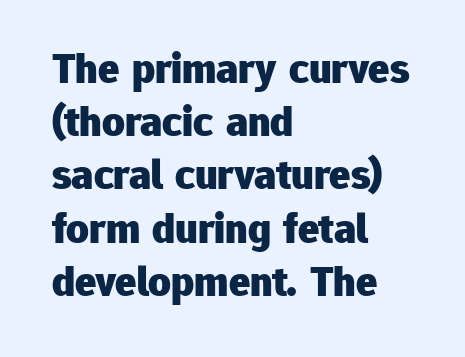
The image shows 44 px heavy sans-serif type, upright; set left-aligned, line spacing 1.21x, normal letter spacing, not underlined; low stroke contrast and a medium x-height.
